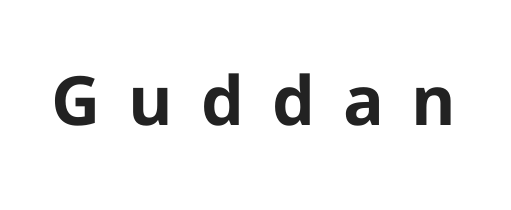
Q: Is the text bold? A: Yes.
Q: Is the text italic (slanted)? A: No, it is upright.
Q: Is the typeface a serif or a sans-serif typeface? A: Sans-serif.
Q: Is the text underlined? A: No.
Q: Is the spacing between letters normal or unusually wide? A: Unusually wide.
Q: Width (condensed, normal, or wide)? A: Normal.
Q: Stroke contrast? A: Low.
Q: x-height? A: Medium.
Q: Monospaced? A: No.
